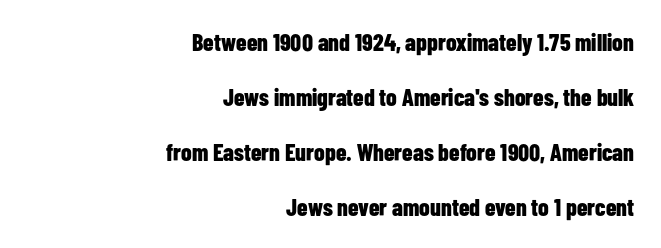
{"italic": "no", "bold": "yes", "underline": "no", "align": "right", "line_spacing": "loose", "line_spacing_ratio": 2.29, "letter_spacing": "normal", "letter_spacing_em": 0.0, "glyph_px": 24}
